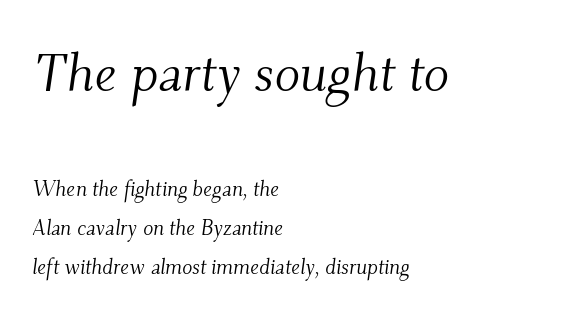
The type is set solid horizontally, with unmodified tracking. The passage shown is typed in a proportional face where columns would drift. An italicized treatment has been applied to the whole sample. The typesetter chose a ragged-right arrangement here.
